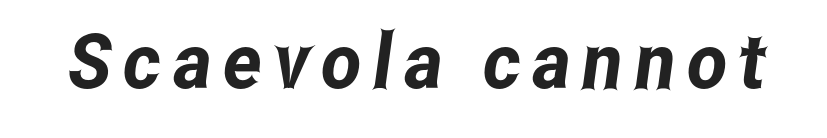
{"serif": "no", "width": "condensed", "stroke_contrast": "low", "x_height": "medium", "monospaced": "no", "underline": "no", "glyph_px": 77}
